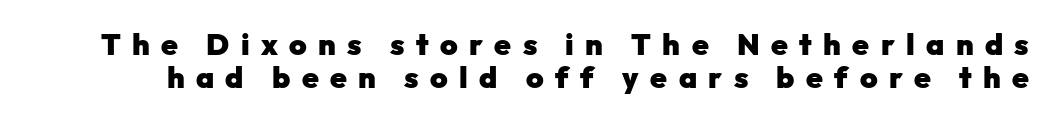
{"serif": "no", "italic": "no", "bold": "yes", "weight": "heavy", "width": "normal", "stroke_contrast": "low", "x_height": "medium", "monospaced": "no", "underline": "no", "line_spacing": "tight", "line_spacing_ratio": 1.11, "letter_spacing": "wide", "letter_spacing_em": 0.38, "glyph_px": 30}
